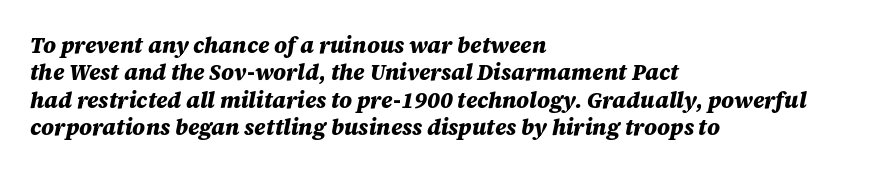
The words here are not underlined. Horizontally, the lines are justified to the leading edge only. On the weight axis this lands at bold, roughly 700. The rendering keeps characters at their native spacing.
